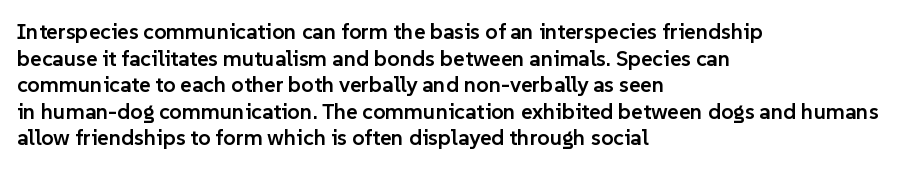
No word sits above an underline. The setting favours the left margin, as ordinary paragraphs usually do. This is the in-between weight designers call semibold or demi. This is the regular roman posture of the typeface. Observe the ordinary spacing: letters are neighbours, not strangers.
